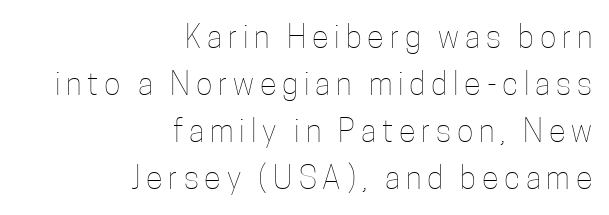
Q: Is the text bold? A: No.
Q: Is the text italic (slanted)? A: No, it is upright.
Q: Is the text underlined? A: No.
Q: How is the paragraph aligned? A: Right-aligned.
Q: Is the spacing between lines tight, normal or loose? A: Normal.
Q: Width (condensed, normal, or wide)? A: Condensed.
Q: Stroke contrast? A: Low.
Q: x-height? A: Medium.
Q: Monospaced? A: No.
